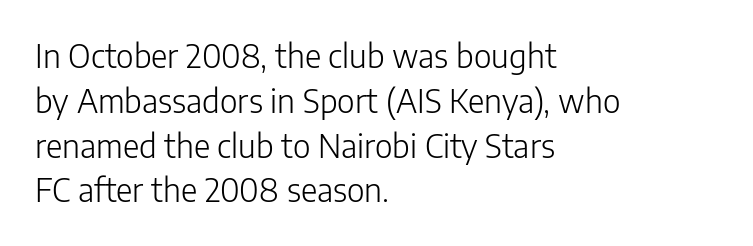
These lines are rendered in a variable-pitch font. Spacing between characters is what you'd get straight out of the box. The weight would be labelled regular, book, light, or lighter still. The specimen reads as upright at a glance. Bare-footed words on every line.
